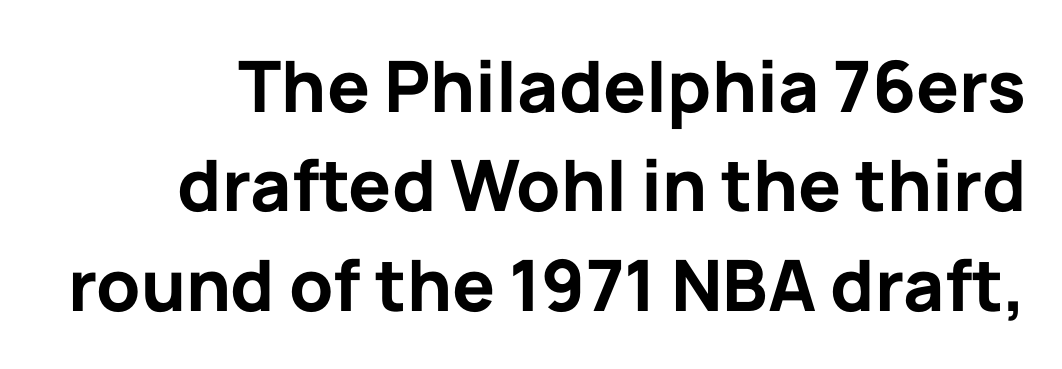
The image shows 71 px bold sans-serif type, upright; set normal line spacing (1.4x), normal letter spacing, not underlined; low stroke contrast and a medium x-height.
